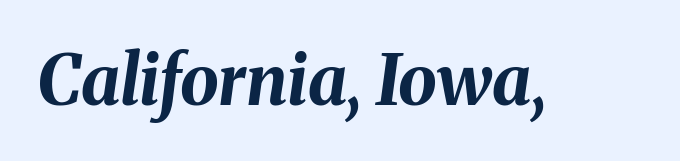
The image shows 69 px bold type, italic (leaning right); set normal letter spacing, not underlined; medium stroke contrast and a medium x-height.
